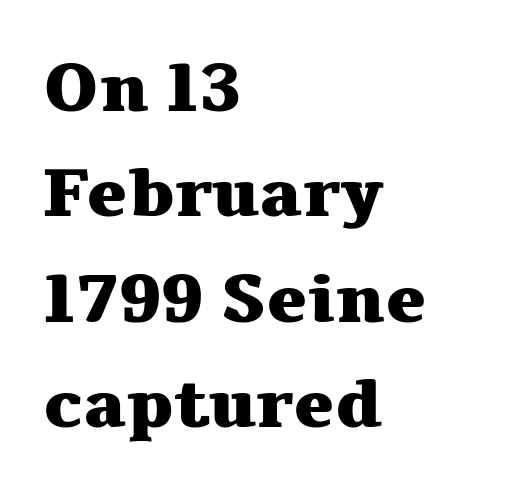
The compositor pushed each line to the left boundary. Think of a printed novel: that variable character pitch is what you see here. You can tell it's not italic because the verticals are truly vertical. Stroke terminals: seriffed.
